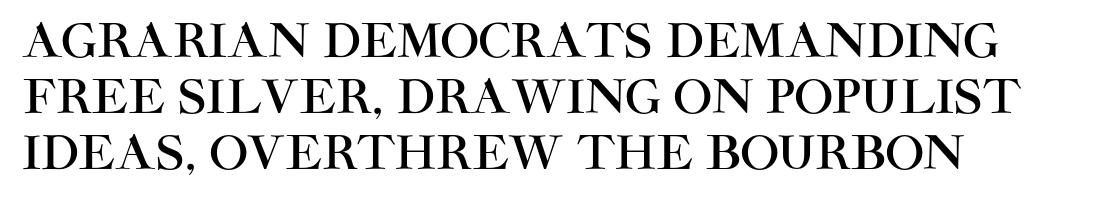
{"serif": "no", "italic": "no", "width": "normal", "stroke_contrast": "high", "x_height": "large", "monospaced": "no", "underline": "no", "align": "left", "line_spacing_ratio": 1.22, "letter_spacing": "normal", "letter_spacing_em": 0.0, "glyph_px": 46}
